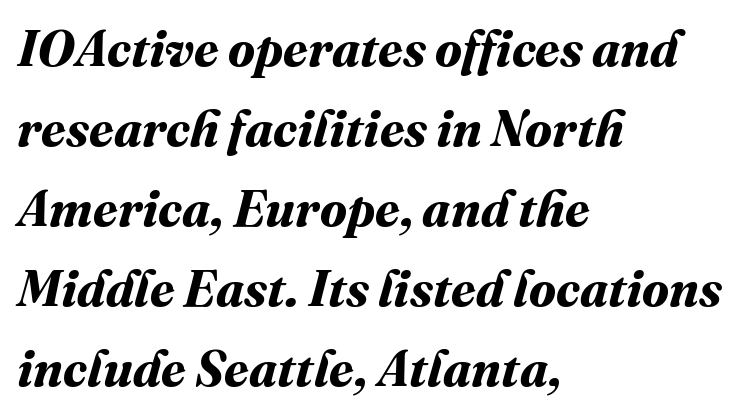
One glance says typical: line gaps are just what's usual. The rag falls on the right side of this text block. Does extra space separate the letters? No, they use regular spacing. This rendering features lettering with no underline. The font is running at its bold setting. Varying glyph widths throughout — classic text-font behaviour.
